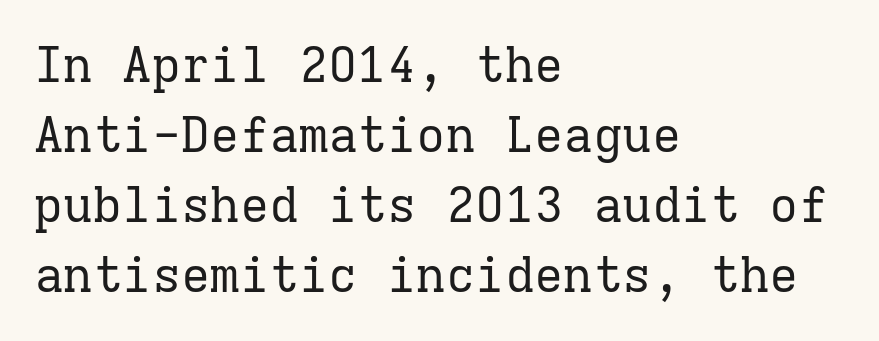
{"serif": "yes", "italic": "no", "bold": "no", "weight": "regular", "width": "normal", "stroke_contrast": "low", "x_height": "medium", "monospaced": "yes", "underline": "no", "align": "left", "line_spacing": "normal", "line_spacing_ratio": 1.43, "letter_spacing": "normal", "letter_spacing_em": 0.0, "glyph_px": 49}
